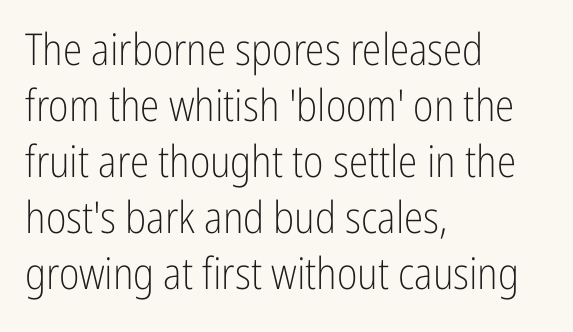
{"serif": "no", "italic": "no", "bold": "no", "weight": "light", "width": "condensed", "stroke_contrast": "low", "x_height": "medium", "monospaced": "no", "underline": "no", "align": "left", "line_spacing": "normal", "line_spacing_ratio": 1.27, "letter_spacing": "normal", "letter_spacing_em": 0.0, "glyph_px": 44}
